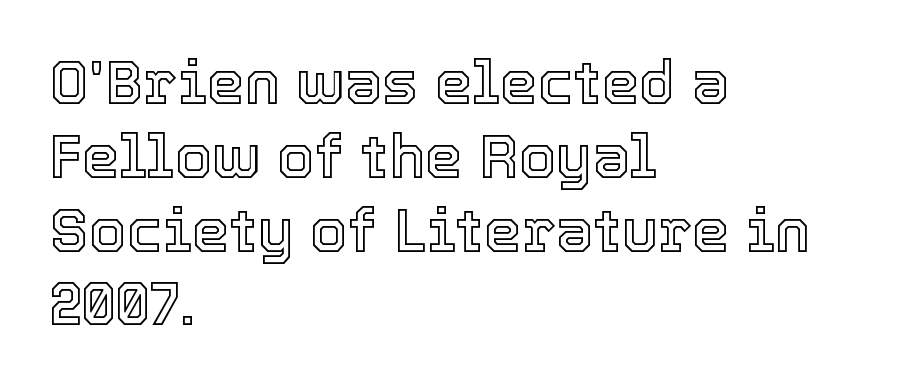
The type is set solid horizontally, with unmodified tracking. A typesetter would mark this as roman, not italic. Is this a fixed-width face? No — the glyphs have proportional, varying widths. These lines are set flush left with a ragged right edge. No word sits above an underline.
